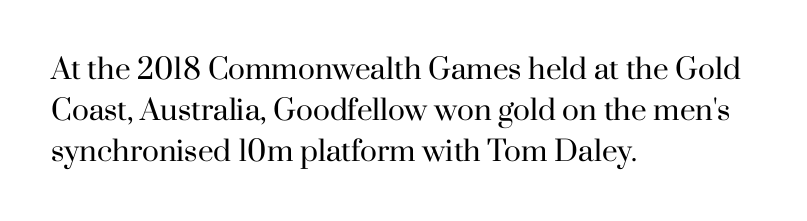
Successive baselines arrive at the customary interval. Check where the strokes stop: tiny serifs finish them off. Words appear dense and cohesive because spacing is normal. Posture: straight, roman, zero tilt.
